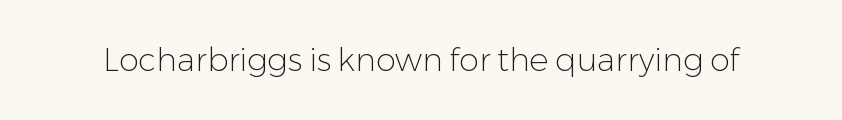
{"serif": "no", "italic": "no", "bold": "no", "weight": "light", "width": "normal", "stroke_contrast": "low", "x_height": "medium", "monospaced": "no", "underline": "no", "letter_spacing": "normal", "letter_spacing_em": 0.0, "glyph_px": 32}
